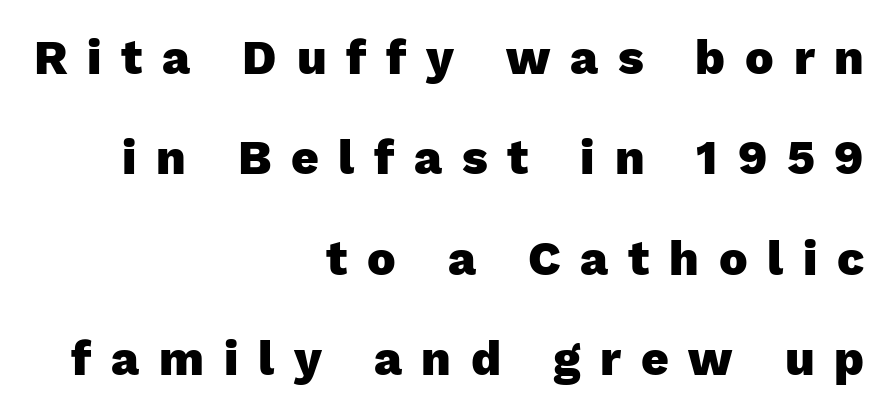
{"serif": "no", "italic": "no", "bold": "yes", "weight": "heavy", "width": "normal", "stroke_contrast": "low", "x_height": "medium", "monospaced": "no", "underline": "no", "align": "right", "line_spacing": "loose", "line_spacing_ratio": 2.09, "letter_spacing": "wide", "letter_spacing_em": 0.41, "glyph_px": 48}
